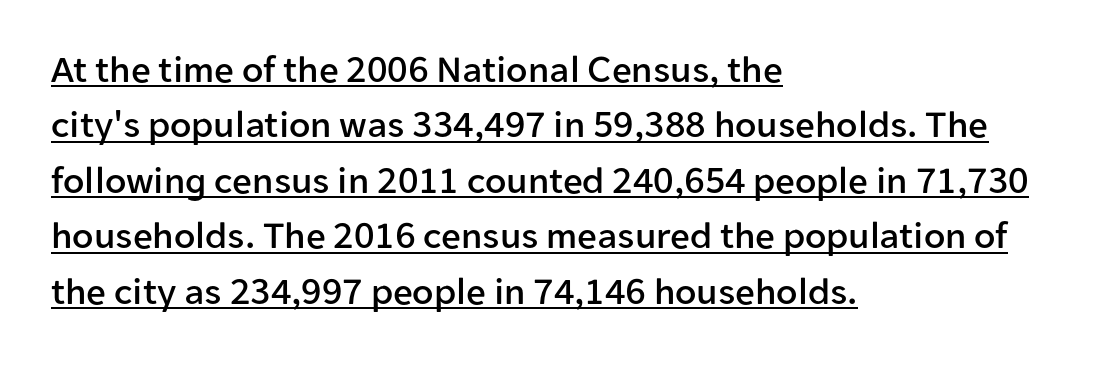
The specimen includes a rule beneath the text block's lines. The lines sit at an ordinary, default distance from one another. Is the letter spacing exaggerated? No — it looks like the ordinary default. No feet cap the strokes, marking this as sans-serif type. A roman cut, with each character standing at attention. Each letter keeps its own natural width here, so spacing adapts to shape.
